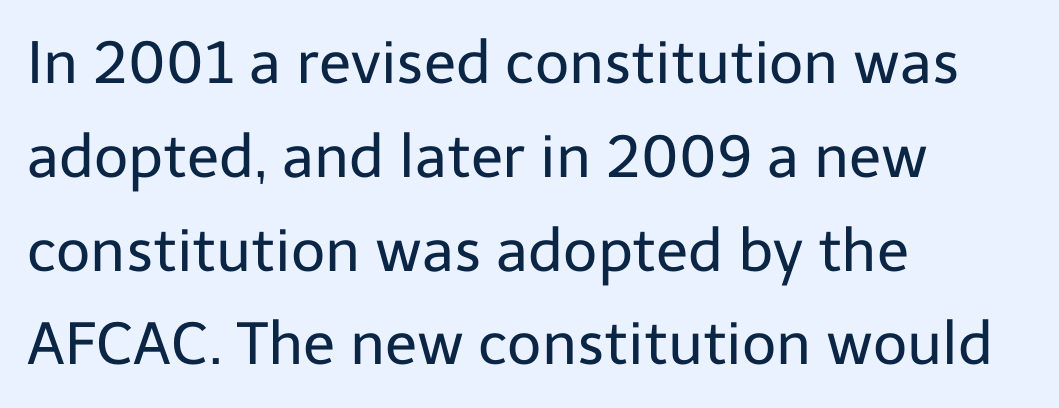
{"serif": "no", "italic": "no", "bold": "no", "weight": "regular", "width": "normal", "stroke_contrast": "low", "x_height": "medium", "monospaced": "no", "underline": "no", "align": "left", "line_spacing": "normal", "line_spacing_ratio": 1.59, "letter_spacing": "normal", "letter_spacing_em": 0.0, "glyph_px": 59}
